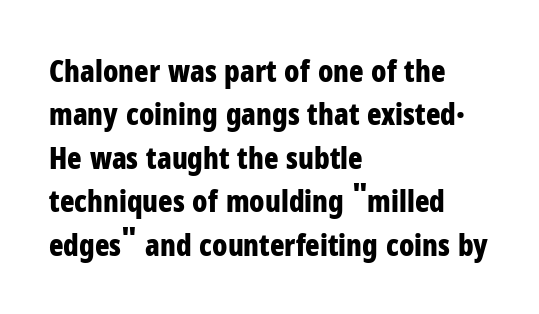
{"serif": "no", "italic": "no", "bold": "yes", "weight": "bold", "width": "condensed", "stroke_contrast": "low", "x_height": "medium", "monospaced": "no", "underline": "no", "align": "left", "line_spacing": "normal", "line_spacing_ratio": 1.45, "letter_spacing": "normal", "letter_spacing_em": 0.0, "glyph_px": 30}
